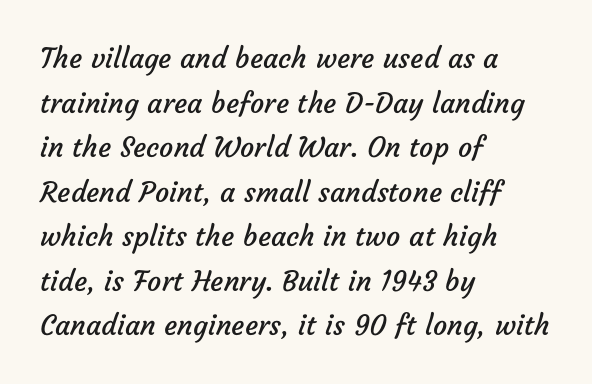
The image shows 28 px regular-weight sans-serif type; set left-aligned, normal line spacing (1.59x), normal letter spacing, not underlined; low stroke contrast and a medium x-height.
